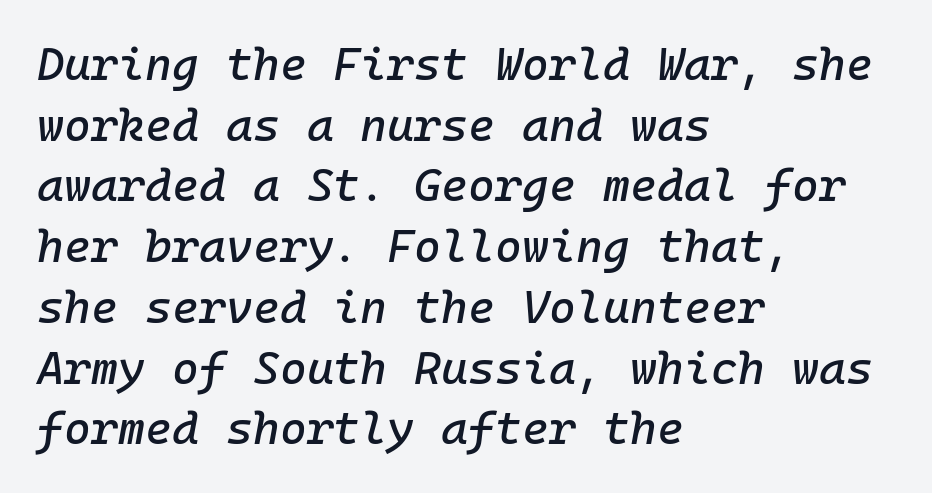
Q: Is the text italic (slanted)? A: Yes, it leans right by about 10 degrees.
Q: Is the text underlined? A: No.
Q: How is the paragraph aligned? A: Left-aligned.
Q: Is the spacing between letters normal or unusually wide? A: Normal.
Q: Is the spacing between lines tight, normal or loose? A: Normal.
Q: Width (condensed, normal, or wide)? A: Normal.
Q: Stroke contrast? A: Low.
Q: x-height? A: Medium.
Q: Monospaced? A: Yes.
